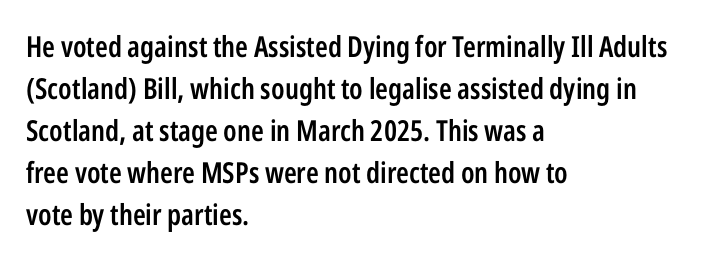
{"serif": "no", "italic": "no", "bold": "semi", "weight": "semibold", "width": "condensed", "stroke_contrast": "low", "x_height": "medium", "monospaced": "no", "underline": "no", "align": "left", "line_spacing": "normal", "line_spacing_ratio": 1.45, "letter_spacing": "normal", "letter_spacing_em": 0.0, "glyph_px": 29}
